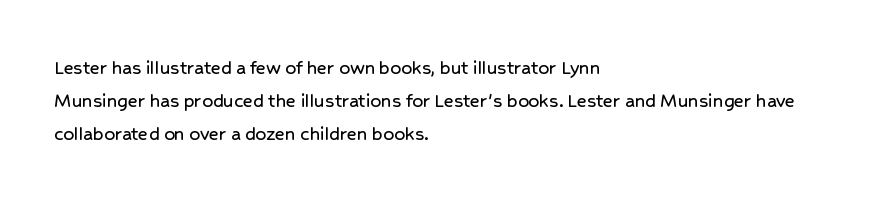
Do the letters lean? They stand straight. You could call the tracking neutral — neither tight nor loose. The passage shown is not underscored anywhere. The ragged edge is on the right, which tells us the setting is flush left. Students, observe: this is what conventionally led text looks like.
